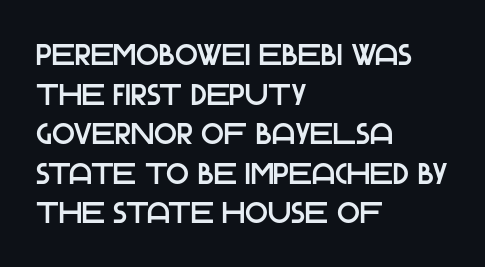
Successive baselines arrive at the customary interval. Font category for this specimen: sans-serif. Short note: letters normally spaced. Note the varied advance widths — an 'i' is clearly narrower than an 'm'.
